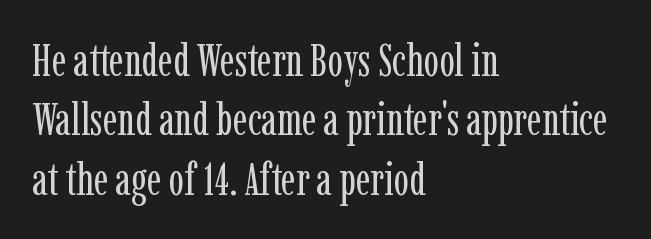
This sample keeps an unexceptional amount of space between lines. Examine the stroke ends and you'll spot serifs. Compared with a typical body face, this is equally light or lighter still. How are the letters spaced? Ordinarily, with no added tracking. In CSS terms this would be text-align: left.
